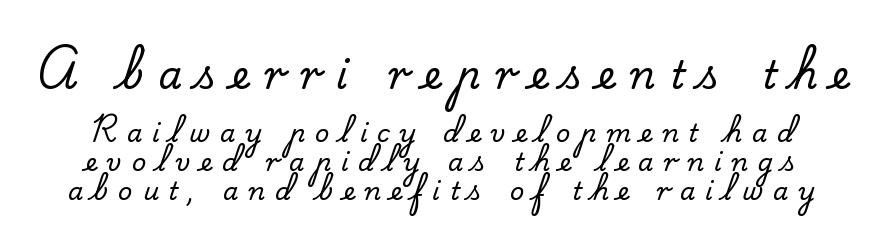
Q: Is the text italic (slanted)? A: Yes.
Q: Is the typeface a serif or a sans-serif typeface? A: Serif.
Q: Is the text underlined? A: No.
Q: Is the spacing between letters normal or unusually wide? A: Unusually wide.
Q: Which block of text is set in a larger size, the first (top) or the second (bottom)? A: The first (top) one.
Q: Width (condensed, normal, or wide)? A: Normal.
Q: Stroke contrast? A: Low.
Q: x-height? A: Small.
Q: Monospaced? A: No.
